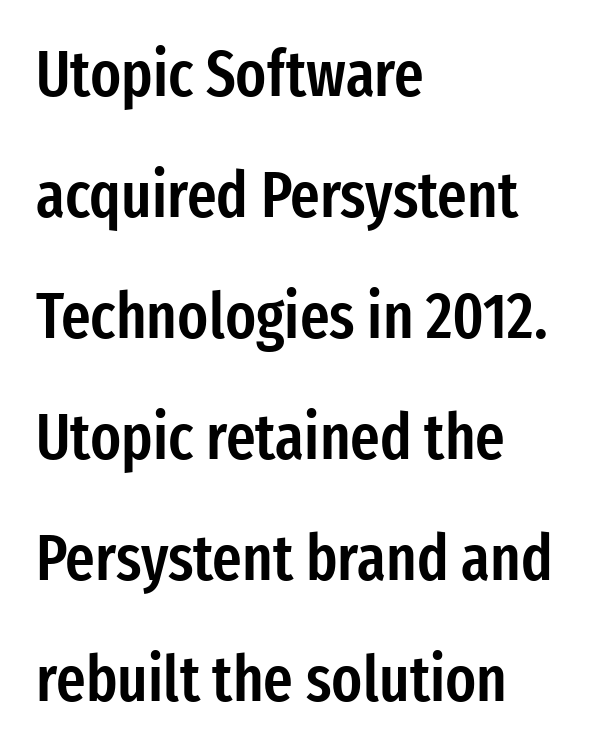
The image shows 64 px semibold, condensed sans-serif type, upright; set left-aligned, line spacing 1.89x, normal letter spacing, not underlined; low stroke contrast and a medium x-height.
